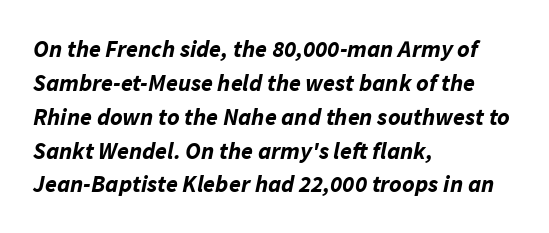
The image shows 24 px bold type, italic (leaning right); set left-aligned, normal line spacing (1.41x), normal letter spacing, not underlined.
